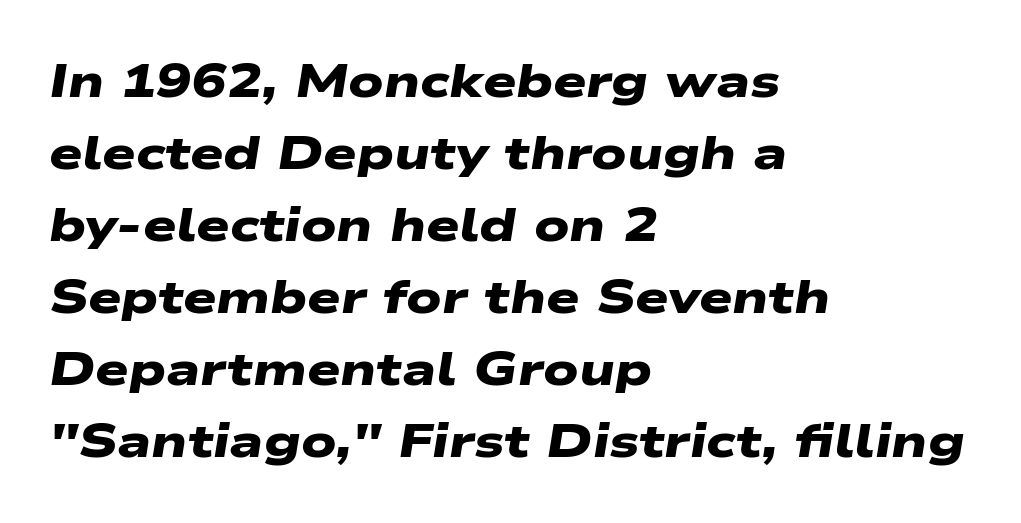
The face used here has the dense, thick strokes of a bold. Note: no serifs on the glyphs. The specimen omits any rule beneath the text block's lines. The space between consecutive lines is moderate. Notice how the passage keeps a crisp vertical edge on the left only.
